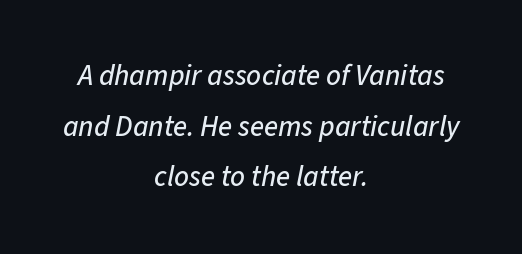
Q: Is the text italic (slanted)? A: Yes, it leans right by about 11 degrees.
Q: Is the text underlined? A: No.
Q: How is the paragraph aligned? A: Centered.
Q: Is the spacing between letters normal or unusually wide? A: Normal.
Q: Width (condensed, normal, or wide)? A: Normal.
Q: Stroke contrast? A: Low.
Q: x-height? A: Medium.
Q: Monospaced? A: No.
